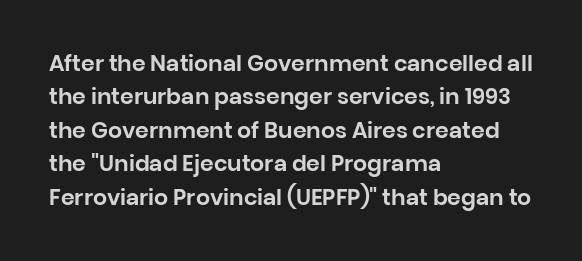
Regarding leading, the lines here are spaced in the standard way. The typography opts for an upright posture over an oblique one. Caption: multi-line text, flush left, ragged right. Nothing unusual about the tracking: characters are spaced as the font intends.
